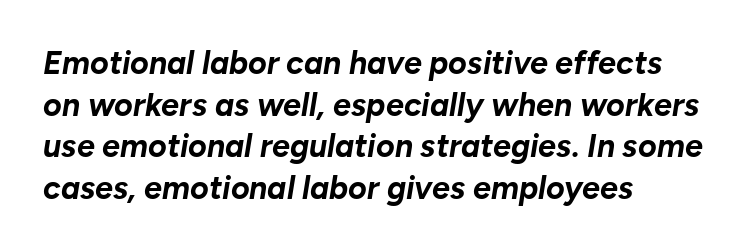
{"italic": "yes", "lean": "right", "slant_degrees": 10, "bold": "yes", "weight": "bold", "width": "normal", "stroke_contrast": "low", "x_height": "medium", "monospaced": "no", "underline": "no", "align": "left", "line_spacing": "normal", "line_spacing_ratio": 1.3, "letter_spacing": "normal", "letter_spacing_em": 0.0, "glyph_px": 32}
